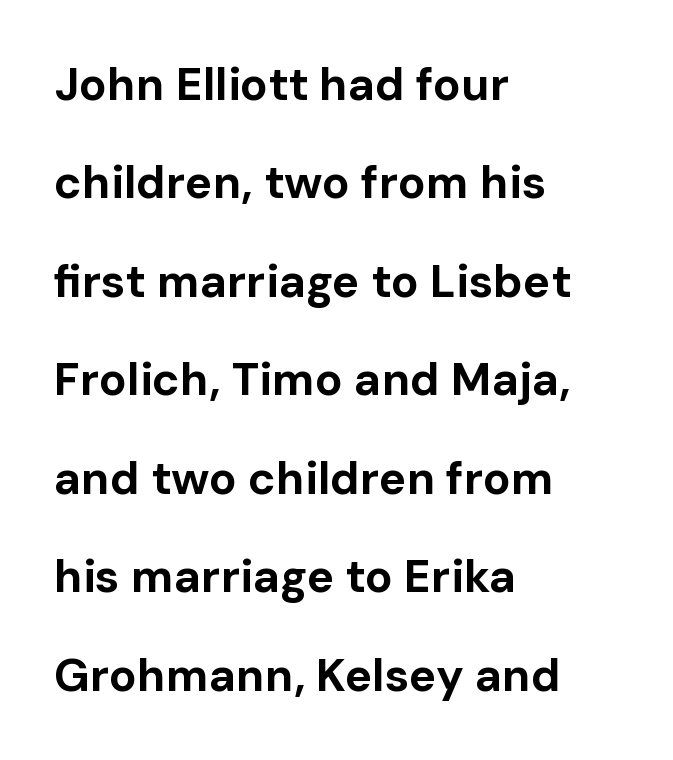
Q: Is the text bold? A: Yes.
Q: Is the text italic (slanted)? A: No, it is upright.
Q: Is the typeface a serif or a sans-serif typeface? A: Sans-serif.
Q: Is the text underlined? A: No.
Q: How is the paragraph aligned? A: Left-aligned.
Q: Is the spacing between letters normal or unusually wide? A: Normal.
Q: Is the spacing between lines tight, normal or loose? A: Loose.
Q: Width (condensed, normal, or wide)? A: Normal.
Q: Stroke contrast? A: Low.
Q: x-height? A: Medium.
Q: Monospaced? A: No.
